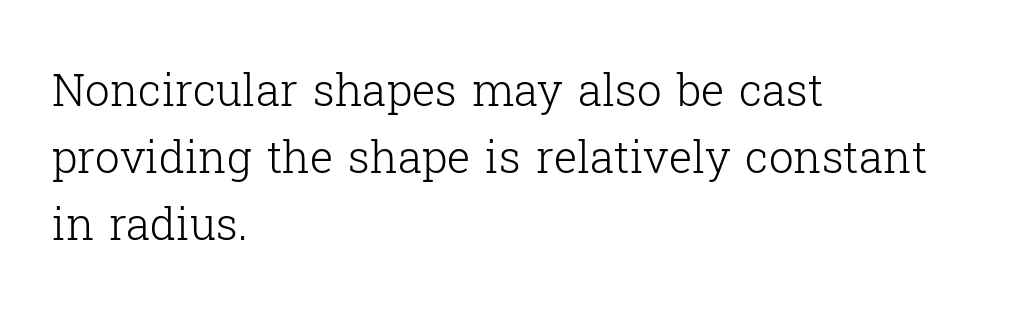
This rendering uses left alignment, leaving the right contour irregular. Is the letter spacing exaggerated? No — it looks like the ordinary default. No chunkiness to these letters — they're not bold. Examine the stroke ends and you'll spot serifs. Posture: vertical.
